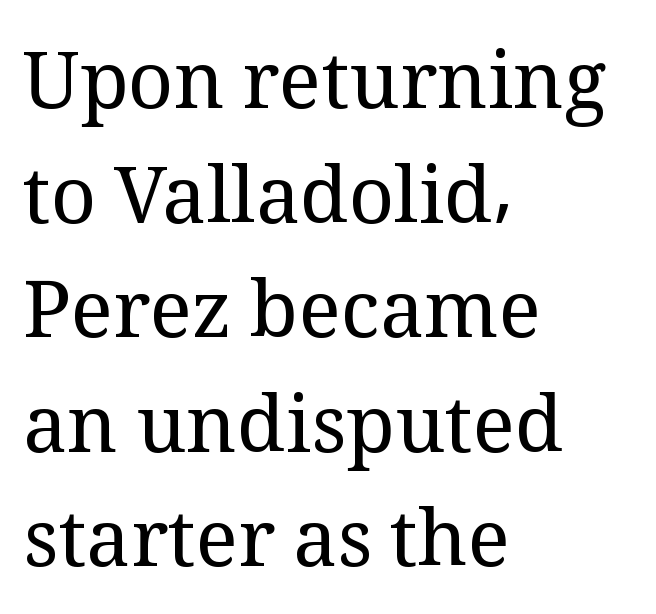
{"serif": "yes", "italic": "no", "bold": "no", "weight": "regular", "width": "normal", "stroke_contrast": "medium", "x_height": "medium", "monospaced": "no", "underline": "no", "align": "left", "line_spacing": "normal", "line_spacing_ratio": 1.45, "letter_spacing": "normal", "letter_spacing_em": 0.0, "glyph_px": 79}
